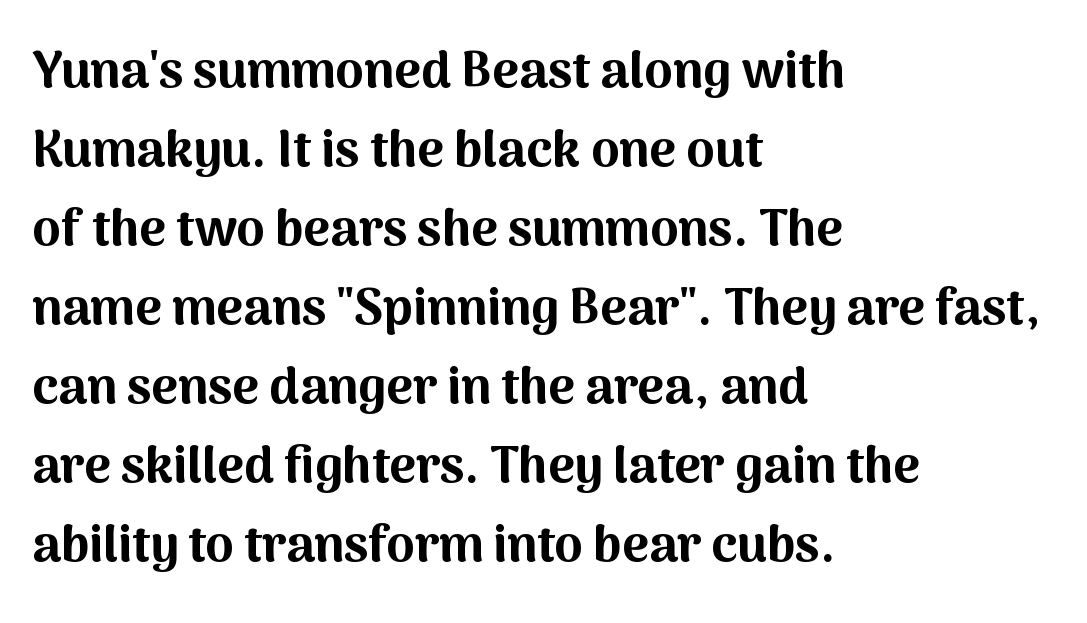
{"serif": "no", "italic": "no", "bold": "yes", "weight": "bold", "width": "normal", "stroke_contrast": "medium", "x_height": "medium", "monospaced": "no", "underline": "no", "align": "left", "line_spacing": "normal", "line_spacing_ratio": 1.55, "letter_spacing": "normal", "letter_spacing_em": 0.0, "glyph_px": 51}
